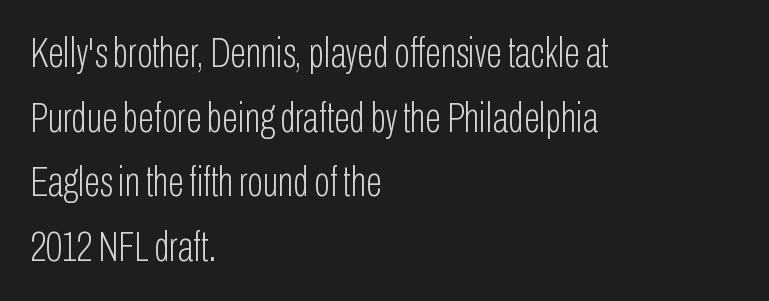
{"serif": "no", "italic": "no", "bold": "no", "weight": "light", "width": "condensed", "stroke_contrast": "low", "x_height": "medium", "monospaced": "no", "underline": "no", "align": "left", "line_spacing": "normal", "line_spacing_ratio": 1.54, "letter_spacing": "normal", "letter_spacing_em": 0.0, "glyph_px": 42}
